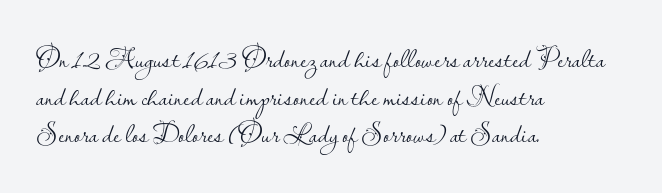
Q: Is the text bold? A: No.
Q: Is the text italic (slanted)? A: Yes.
Q: Is the typeface a serif or a sans-serif typeface? A: Sans-serif.
Q: Is the text underlined? A: No.
Q: How is the paragraph aligned? A: Left-aligned.
Q: Is the spacing between letters normal or unusually wide? A: Normal.
Q: Is the spacing between lines tight, normal or loose? A: Normal.
Q: Width (condensed, normal, or wide)? A: Normal.
Q: Stroke contrast? A: Low.
Q: x-height? A: Small.
Q: Monospaced? A: No.
